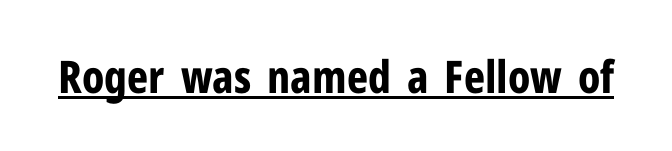
{"serif": "no", "italic": "no", "bold": "yes", "weight": "bold", "width": "condensed", "stroke_contrast": "low", "x_height": "medium", "monospaced": "no", "underline": "yes", "letter_spacing": "normal", "letter_spacing_em": 0.0, "glyph_px": 45}
